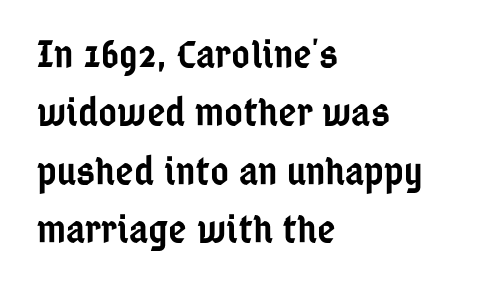
Q: Is the text bold? A: Semi-bold.
Q: Is the text italic (slanted)? A: No, it is upright.
Q: Is the typeface a serif or a sans-serif typeface? A: Sans-serif.
Q: Is the text underlined? A: No.
Q: How is the paragraph aligned? A: Left-aligned.
Q: Is the spacing between letters normal or unusually wide? A: Normal.
Q: Is the spacing between lines tight, normal or loose? A: Normal.
Q: Width (condensed, normal, or wide)? A: Condensed.
Q: Stroke contrast? A: Low.
Q: x-height? A: Medium.
Q: Monospaced? A: No.
